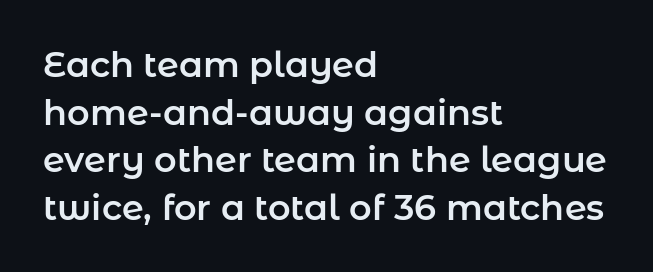
Q: Is the text italic (slanted)? A: No, it is upright.
Q: Is the typeface a serif or a sans-serif typeface? A: Sans-serif.
Q: Is the text underlined? A: No.
Q: How is the paragraph aligned? A: Left-aligned.
Q: Is the spacing between letters normal or unusually wide? A: Normal.
Q: Is the spacing between lines tight, normal or loose? A: Normal.
Q: Width (condensed, normal, or wide)? A: Normal.
Q: Stroke contrast? A: Low.
Q: x-height? A: Medium.
Q: Monospaced? A: No.
